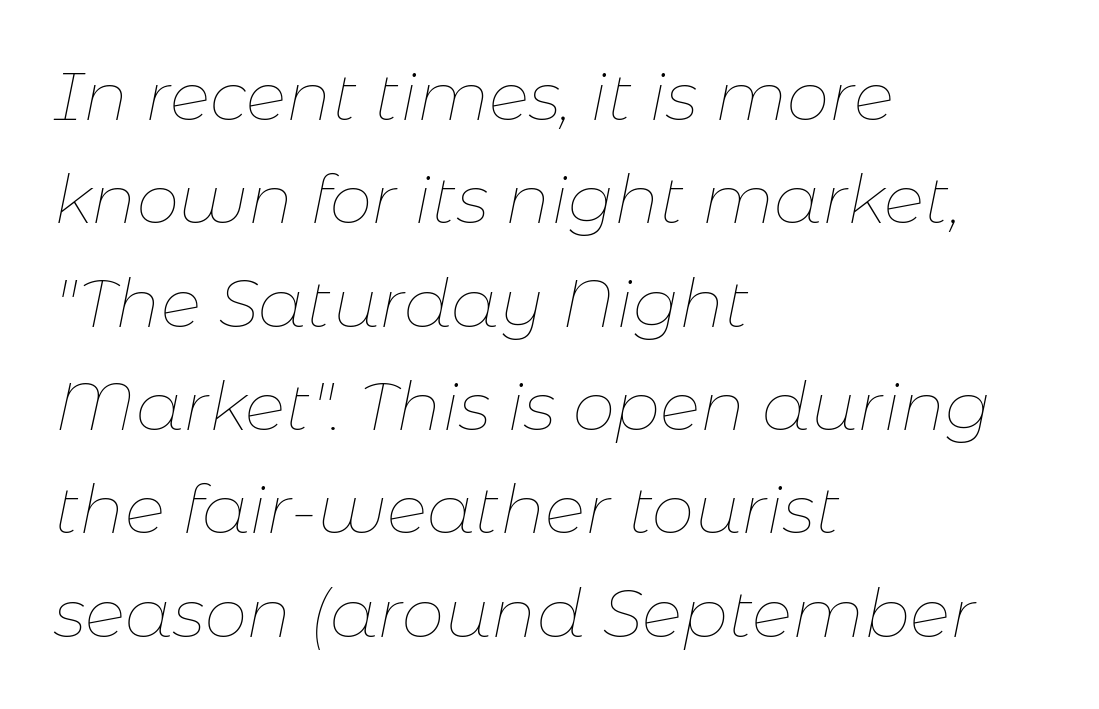
The image shows 68 px thin type, italic (leaning right); set left-aligned, normal line spacing (1.52x), normal letter spacing, not underlined; low stroke contrast and a medium x-height.
